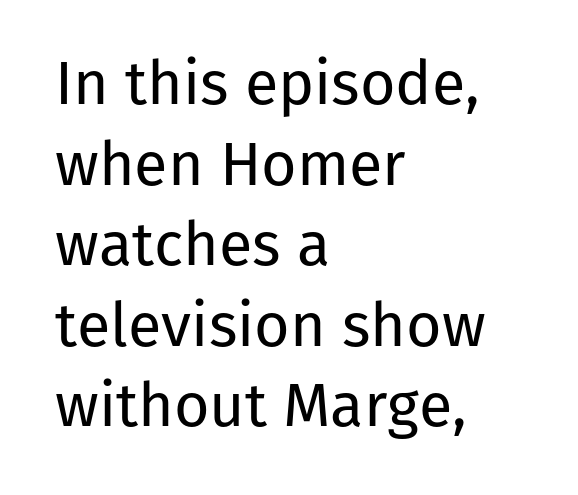
{"serif": "no", "italic": "no", "bold": "no", "weight": "regular", "width": "normal", "stroke_contrast": "low", "x_height": "medium", "monospaced": "no", "underline": "no", "align": "left", "line_spacing": "normal", "line_spacing_ratio": 1.32, "letter_spacing": "normal", "letter_spacing_em": 0.0, "glyph_px": 61}
